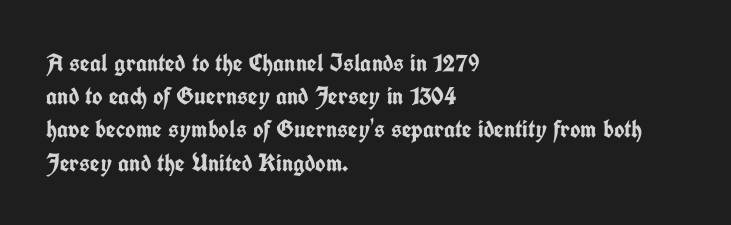
One-word summary of the alignment: left. Compared with an ordinary text face, these strokes are far heavier — a full bold. Interline gaps are of average width in this sample. Letter spacing: default. The baseline area is clear. The letters stand upright; this is a roman face.
